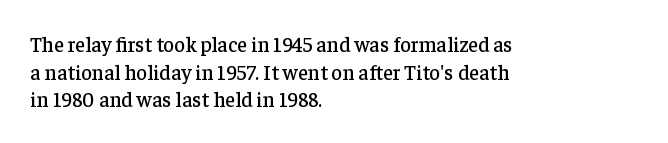
Every character sits straight up, as roman type does. Decoration check: the copy has no underline. A normal amount of white space separates one row of letters from the next. The passage shown has conventional tracking throughout.
